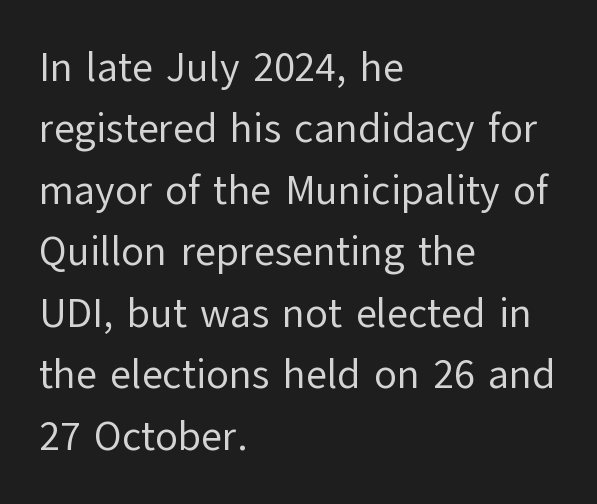
{"serif": "no", "italic": "no", "bold": "no", "weight": "regular", "width": "normal", "stroke_contrast": "low", "x_height": "medium", "monospaced": "no", "underline": "no", "align": "left", "line_spacing": "normal", "line_spacing_ratio": 1.5, "letter_spacing": "normal", "letter_spacing_em": 0.0, "glyph_px": 41}
